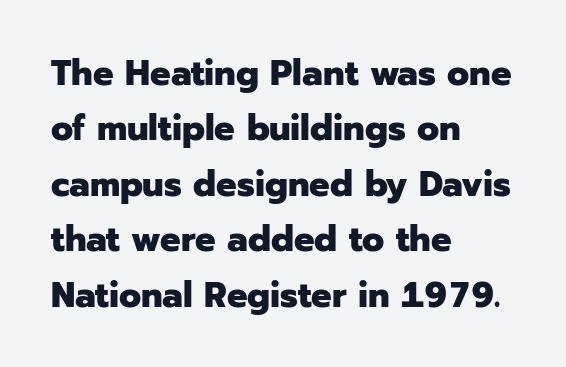
Q: Is the text bold? A: Yes.
Q: Is the text italic (slanted)? A: No, it is upright.
Q: Is the typeface a serif or a sans-serif typeface? A: Sans-serif.
Q: Is the text underlined? A: No.
Q: How is the paragraph aligned? A: Left-aligned.
Q: Is the spacing between letters normal or unusually wide? A: Normal.
Q: Is the spacing between lines tight, normal or loose? A: Normal.
Q: Width (condensed, normal, or wide)? A: Normal.
Q: Stroke contrast? A: Low.
Q: x-height? A: Medium.
Q: Monospaced? A: No.
